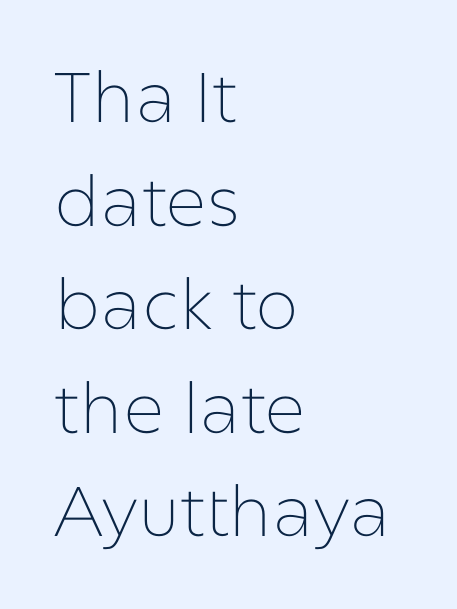
The image shows 70 px thin sans-serif type, upright; set left-aligned, normal line spacing (1.48x), normal letter spacing, not underlined; low stroke contrast and a medium x-height.
